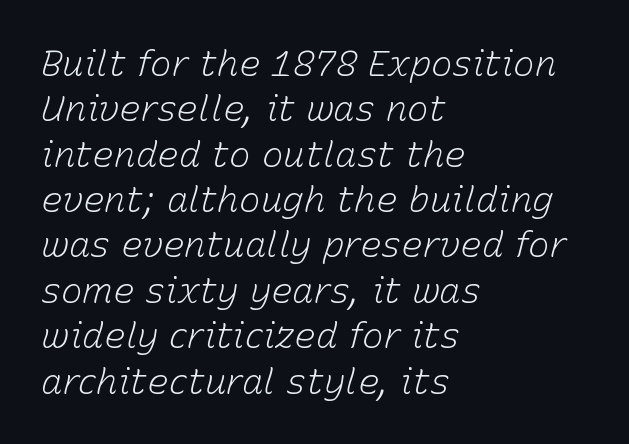
Unmarked baselines from the first word to the last. The lines are quadded left. The leading is moderate, giving the passage an even texture. Stem width sits at or under what a default text font uses. Italic? Definitely — the glyphs are oblique. The line texture is even and compact thanks to regular tracking.
